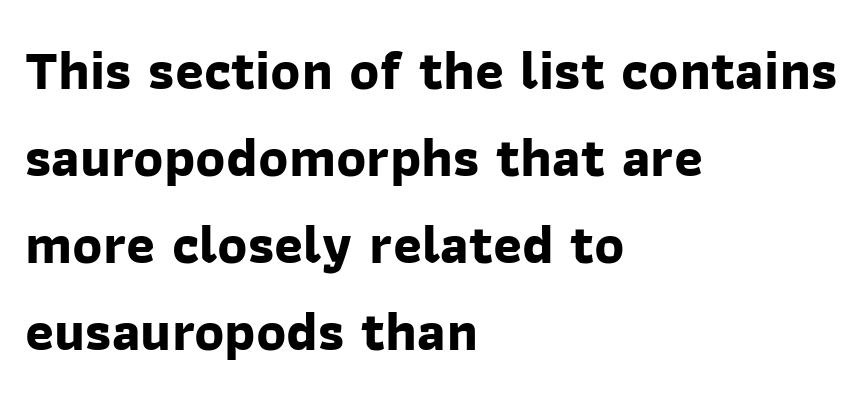
{"serif": "no", "bold": "yes", "weight": "bold", "width": "normal", "stroke_contrast": "low", "x_height": "medium", "monospaced": "no", "underline": "no", "align": "left", "line_spacing": "normal", "line_spacing_ratio": 1.58, "letter_spacing": "normal", "letter_spacing_em": 0.0, "glyph_px": 55}
